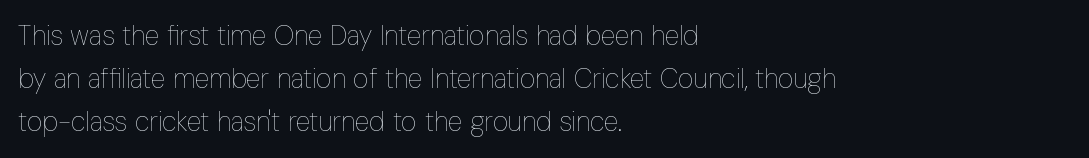
Line beginnings align vertically; line endings do not. Quick note: not italic, upright. No chunkiness to these letters — they're not bold. Default kerning and tracking; the words read as compact shapes.
